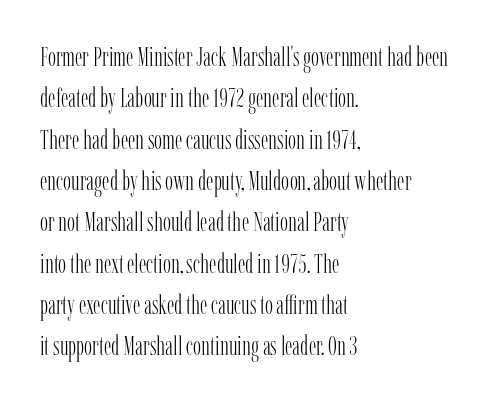
In terms of leading, this rendering sits right in the middle. The lettering stays uniformly vertical, giving the passage a roman look. Decoration check: the copy has no underline. The passage shown is not bold in any degree. How are the letters spaced? Ordinarily, with no added tracking.
